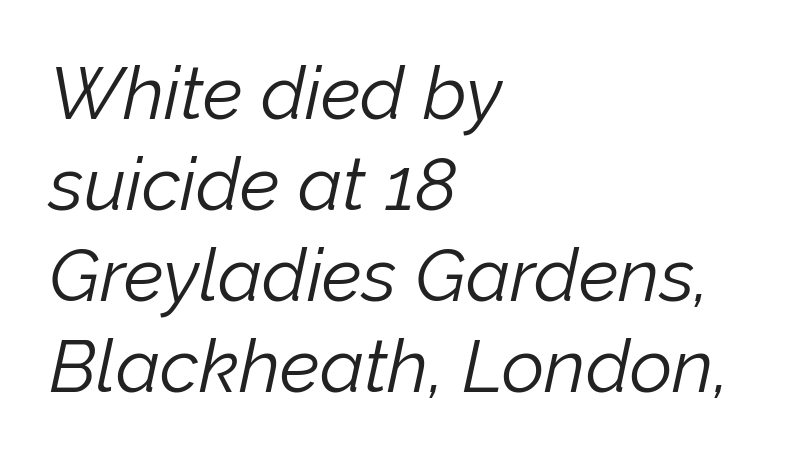
Q: Is the text bold? A: No.
Q: Is the text italic (slanted)? A: Yes, it leans right by about 12 degrees.
Q: Is the text underlined? A: No.
Q: How is the paragraph aligned? A: Left-aligned.
Q: Is the spacing between letters normal or unusually wide? A: Normal.
Q: Width (condensed, normal, or wide)? A: Normal.
Q: Stroke contrast? A: Low.
Q: x-height? A: Medium.
Q: Monospaced? A: No.
